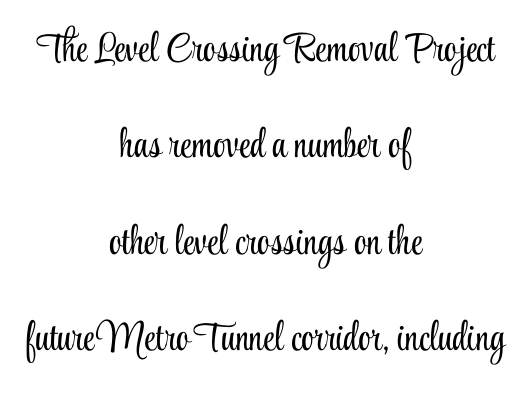
{"serif": "yes", "bold": "no", "weight": "light", "width": "condensed", "stroke_contrast": "low", "x_height": "small", "monospaced": "no", "underline": "no", "align": "center", "line_spacing": "loose", "line_spacing_ratio": 2.41, "letter_spacing": "normal", "letter_spacing_em": 0.0, "glyph_px": 40}
